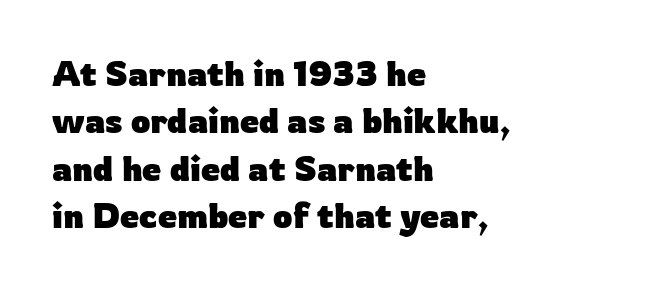
The image shows 34 px heavy sans-serif type, upright; set left-aligned, normal line spacing (1.39x), normal letter spacing, not underlined; low stroke contrast and a medium x-height.
